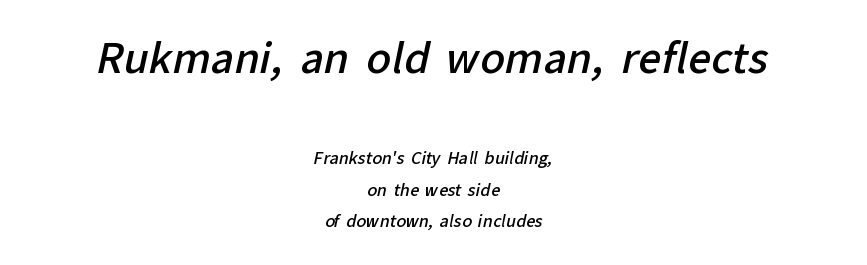
In CSS terms this would be text-align: center. Glance below the letters and you will spot only blank space. This rendering leaves character spacing at its baseline value. Compare the two chunks: the upper has the greater cap height. Think of a printed novel: that variable character pitch is what you see here. Is there much room between lines? Yes — plenty of vertical air separates them.
